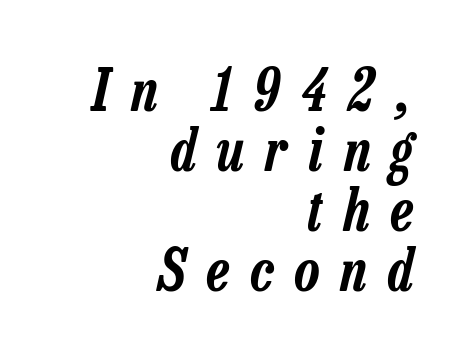
The image shows 57 px condensed type, italic (leaning right); set right-aligned, tight line spacing (1.05x), unusually wide letter spacing (+0.37 em), not underlined; low stroke contrast and a medium x-height.
